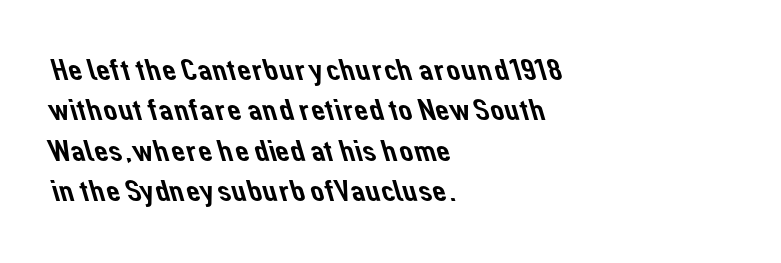
Q: Is the typeface a serif or a sans-serif typeface? A: Sans-serif.
Q: Is the text underlined? A: No.
Q: How is the paragraph aligned? A: Left-aligned.
Q: Is the spacing between letters normal or unusually wide? A: Normal.
Q: Is the spacing between lines tight, normal or loose? A: Normal.
Q: Width (condensed, normal, or wide)? A: Normal.
Q: Stroke contrast? A: Low.
Q: x-height? A: Medium.
Q: Monospaced? A: No.
